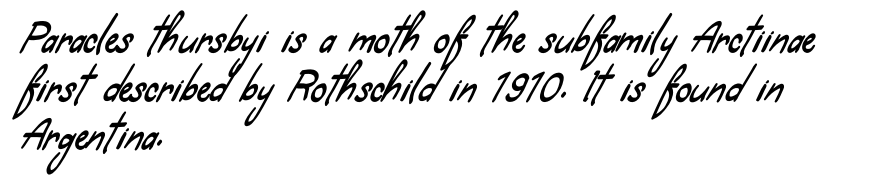
The passage is arranged the way most books set body copy — flush left. These lines keep a tight, regular rhythm from letter to letter. This sample uses a sans-serif face. Clear beneath every line of the passage. The space between consecutive lines is moderate.
